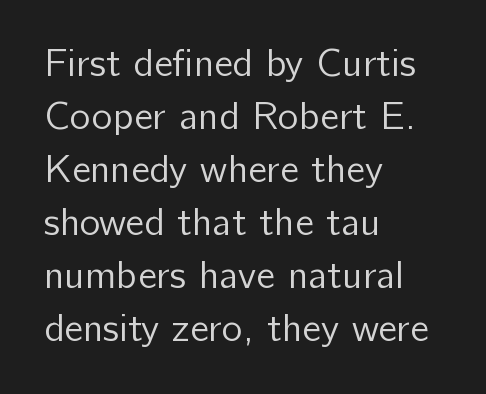
Q: Is the text bold? A: No.
Q: Is the text italic (slanted)? A: No, it is upright.
Q: Is the typeface a serif or a sans-serif typeface? A: Sans-serif.
Q: Is the text underlined? A: No.
Q: How is the paragraph aligned? A: Left-aligned.
Q: Is the spacing between letters normal or unusually wide? A: Normal.
Q: Is the spacing between lines tight, normal or loose? A: Normal.
Q: Width (condensed, normal, or wide)? A: Normal.
Q: Stroke contrast? A: Low.
Q: x-height? A: Medium.
Q: Monospaced? A: No.
